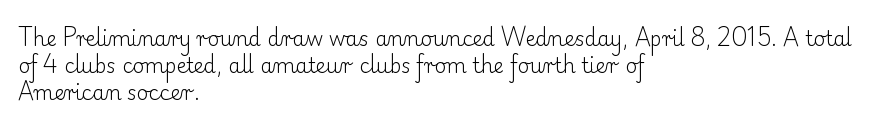
The text block is weighted toward the left margin, trailing off unevenly rightward. Summary of vertical rhythm: regular, with standard interline spacing. Spacing between characters is what you'd get straight out of the box. The letterforms sit at book weight or below.
